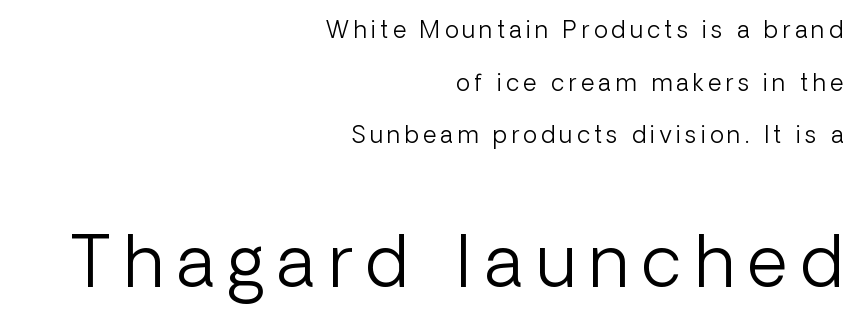
{"serif": "no", "italic": "no", "bold": "no", "weight": "light", "width": "normal", "stroke_contrast": "low", "x_height": "medium", "monospaced": "no", "underline": "no", "align": "right", "line_spacing": "loose", "line_spacing_ratio": 2.29, "larger_block": "second", "size_ratio": 3.04, "glyph_px": 70}
